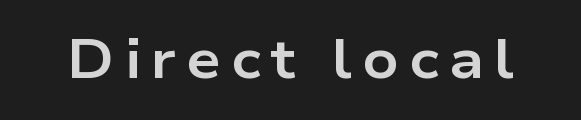
{"serif": "no", "italic": "no", "bold": "yes", "weight": "bold", "width": "wide", "stroke_contrast": "low", "x_height": "medium", "monospaced": "no", "underline": "no", "glyph_px": 55}
